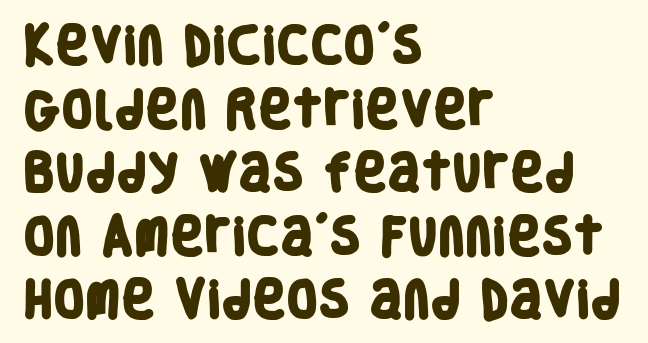
{"serif": "no", "bold": "yes", "weight": "heavy", "width": "condensed", "stroke_contrast": "low", "x_height": "large", "monospaced": "no", "underline": "no", "align": "left", "line_spacing": "normal", "line_spacing_ratio": 1.55, "letter_spacing": "normal", "letter_spacing_em": 0.0, "glyph_px": 41}
